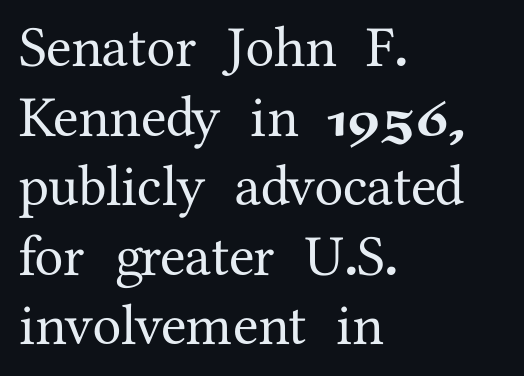
Q: Is the text italic (slanted)? A: No, it is upright.
Q: Is the typeface a serif or a sans-serif typeface? A: Serif.
Q: Is the text underlined? A: No.
Q: How is the paragraph aligned? A: Left-aligned.
Q: Is the spacing between letters normal or unusually wide? A: Normal.
Q: Width (condensed, normal, or wide)? A: Normal.
Q: Stroke contrast? A: Medium.
Q: x-height? A: Medium.
Q: Monospaced? A: No.
